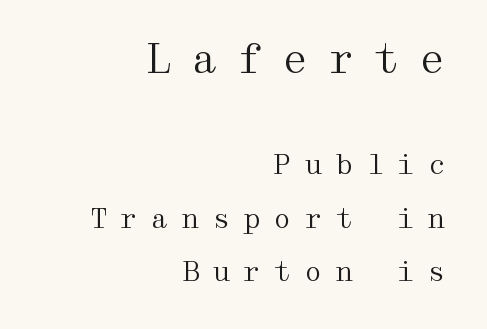
{"serif": "yes", "italic": "no", "bold": "no", "weight": "regular", "width": "wide", "stroke_contrast": "medium", "x_height": "medium", "underline": "no", "align": "right", "line_spacing": "loose", "line_spacing_ratio": 1.98, "letter_spacing": "wide", "letter_spacing_em": 0.44, "larger_block": "first", "size_ratio": 1.48, "glyph_px": 40}
